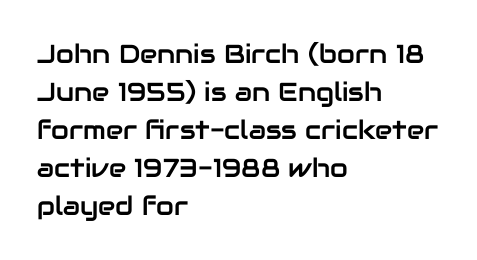
Q: Is the text italic (slanted)? A: No, it is upright.
Q: Is the text underlined? A: No.
Q: How is the paragraph aligned? A: Left-aligned.
Q: Is the spacing between letters normal or unusually wide? A: Normal.
Q: Is the spacing between lines tight, normal or loose? A: Normal.
